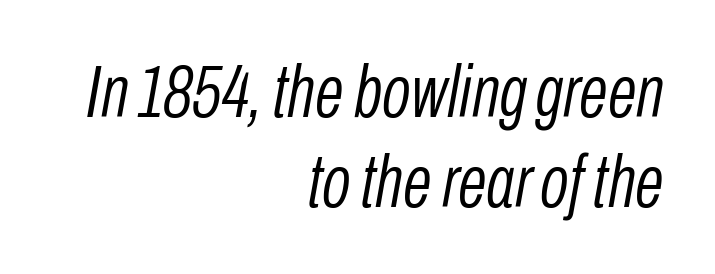
This rendering leaves character spacing at its baseline value. Posture: slanted. No word sits above an underline. The typesetter chose a ragged-left arrangement here. Here the designer chose a conventional face with non-uniform glyph widths. A quiet, ordinary-to-light weight characterises the typeface.
